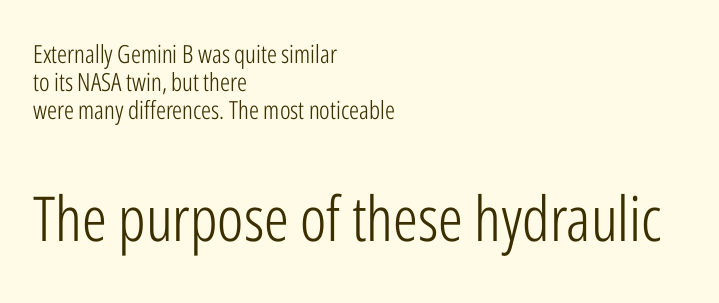
Type style note: lacks serifs. The gap between lines stays unmarked. This rendering uses left alignment, leaving the right contour irregular. Observe the ordinary spacing: letters are neighbours, not strangers.
